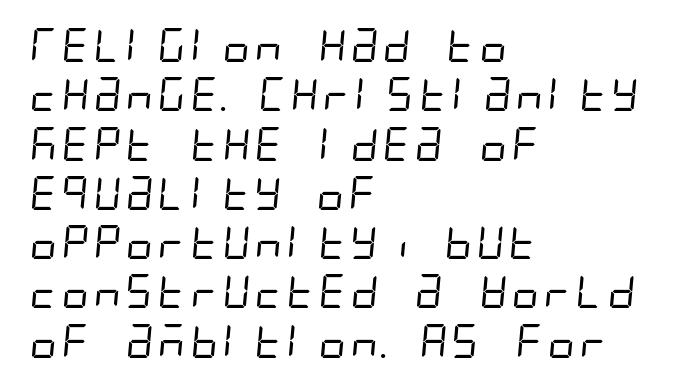
The rendering shows plain stroke endings on the letterforms — a sans-serif design. Each new line begins a customary step beneath the previous one. The face used here is rendered with its standard letterfit. Every row of glyphs begins at an identical x-position on the left. Heaviness? Minimal to ordinary, like unemphasized prose. The passage shown is not underscored anywhere.
